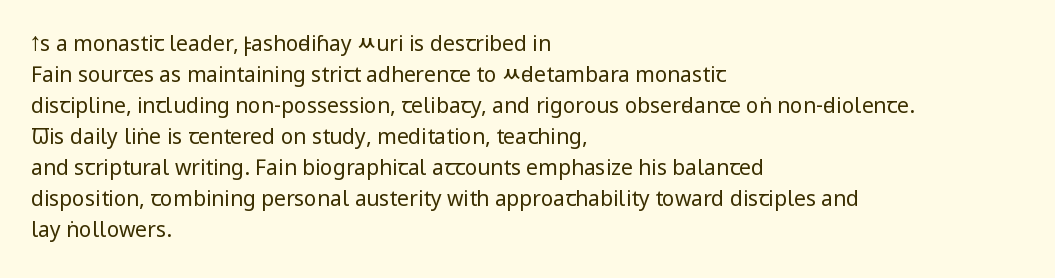
{"italic": "no", "bold": "no", "underline": "no", "align": "left", "line_spacing": "normal", "line_spacing_ratio": 1.48, "letter_spacing": "normal", "letter_spacing_em": 0.0, "glyph_px": 21}
